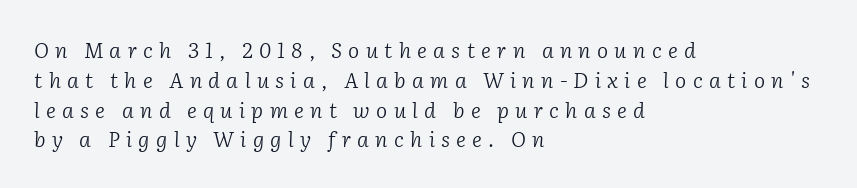
Q: Is the text bold? A: No.
Q: Is the text italic (slanted)? A: Yes, it leans right by about 2 degrees.
Q: Is the text underlined? A: No.
Q: How is the paragraph aligned? A: Left-aligned.
Q: Is the spacing between letters normal or unusually wide? A: Unusually wide.
Q: Is the spacing between lines tight, normal or loose? A: Normal.
